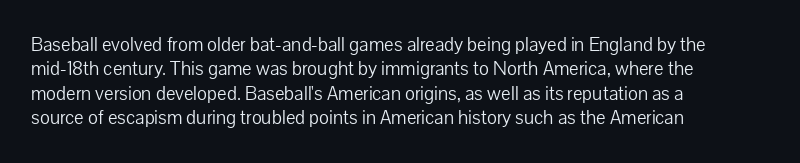
Q: Is the text bold? A: No.
Q: Is the text italic (slanted)? A: No, it is upright.
Q: Is the text underlined? A: No.
Q: How is the paragraph aligned? A: Left-aligned.
Q: Is the spacing between letters normal or unusually wide? A: Normal.
